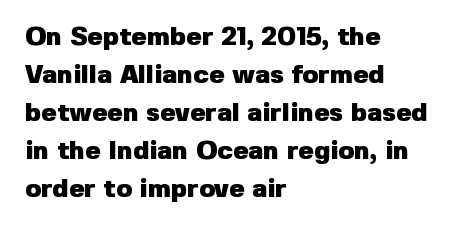
The image shows 26 px bold type, upright; set left-aligned, normal line spacing (1.46x), normal letter spacing, not underlined.
